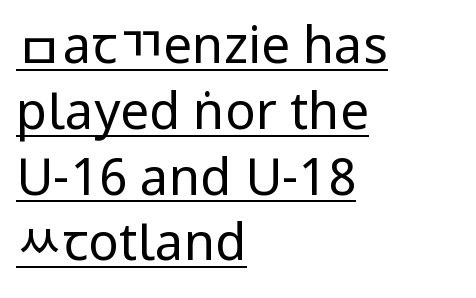
Each letter's strokes conclude bluntly, with no projecting serifs. A normal amount of white space separates one row of letters from the next. The line texture is even and compact thanks to regular tracking. Every word sits above its own underline. Compared with a centered layout, this one pins lines to the left instead. Weight: in the light-to-regular range.
